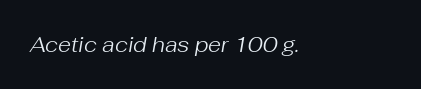
Q: Is the text bold? A: No.
Q: Is the text italic (slanted)? A: Yes, it leans right by about 10 degrees.
Q: Is the text underlined? A: No.
Q: How is the paragraph aligned? A: Left-aligned.
Q: Is the spacing between letters normal or unusually wide? A: Normal.
